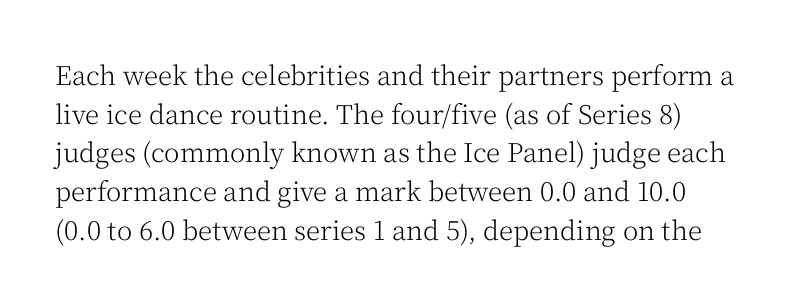
Q: Is the text bold? A: No.
Q: Is the text italic (slanted)? A: No, it is upright.
Q: Is the text underlined? A: No.
Q: Is the spacing between letters normal or unusually wide? A: Normal.
Q: Is the spacing between lines tight, normal or loose? A: Normal.
